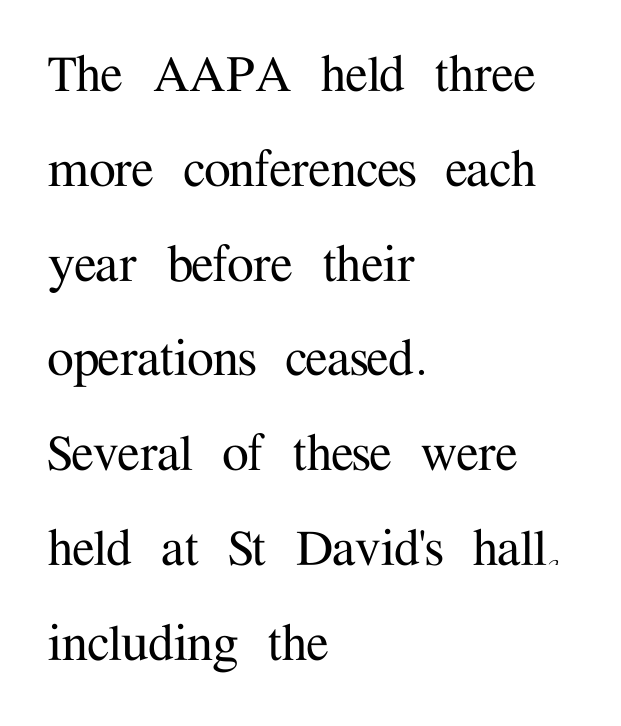
{"serif": "yes", "italic": "no", "width": "normal", "stroke_contrast": "medium", "x_height": "medium", "monospaced": "no", "underline": "no", "align": "left", "line_spacing": "normal", "line_spacing_ratio": 1.58, "letter_spacing": "normal", "letter_spacing_em": 0.0, "glyph_px": 60}
